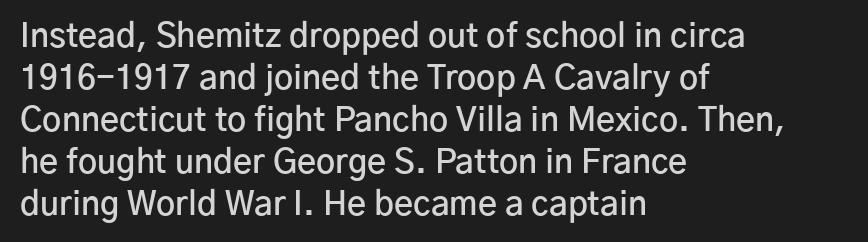
The image shows 33 px semibold sans-serif type, upright; set left-aligned, normal line spacing (1.27x), normal letter spacing, not underlined; low stroke contrast and a medium x-height.
